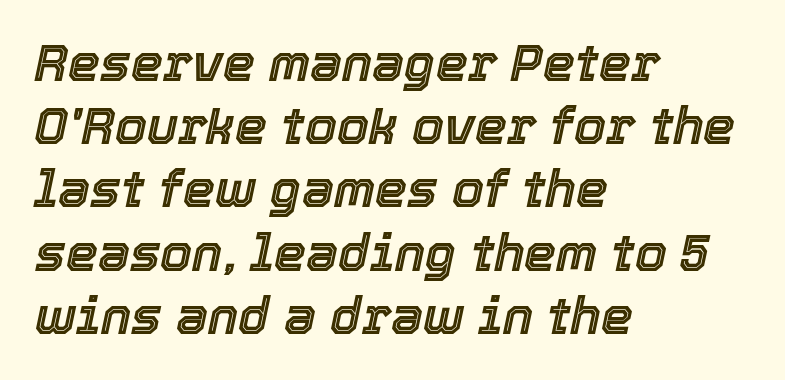
The image shows 51 px text type, italic (leaning right); set left-aligned, line spacing 1.24x, normal letter spacing, not underlined; a medium x-height.
